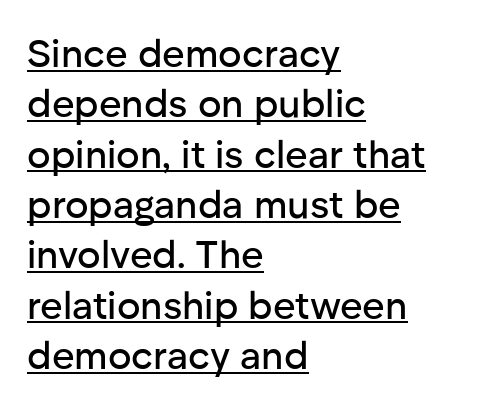
Q: Is the text italic (slanted)? A: No, it is upright.
Q: Is the typeface a serif or a sans-serif typeface? A: Sans-serif.
Q: Is the text underlined? A: Yes.
Q: How is the paragraph aligned? A: Left-aligned.
Q: Is the spacing between letters normal or unusually wide? A: Normal.
Q: Is the spacing between lines tight, normal or loose? A: Normal.
Q: Width (condensed, normal, or wide)? A: Normal.
Q: Stroke contrast? A: Low.
Q: x-height? A: Medium.
Q: Monospaced? A: No.
